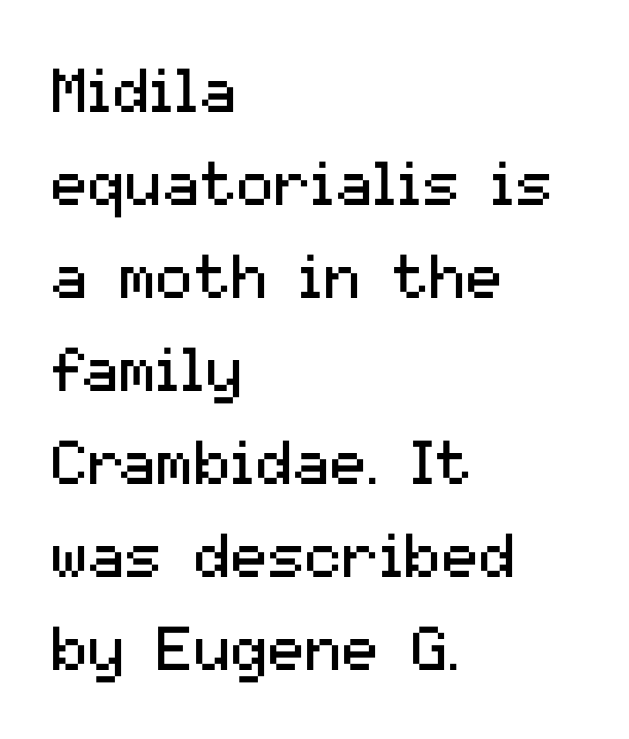
The image shows 62 px regular-weight sans-serif type, upright; set left-aligned, normal line spacing (1.5x), normal letter spacing, not underlined; medium stroke contrast and a medium x-height.
